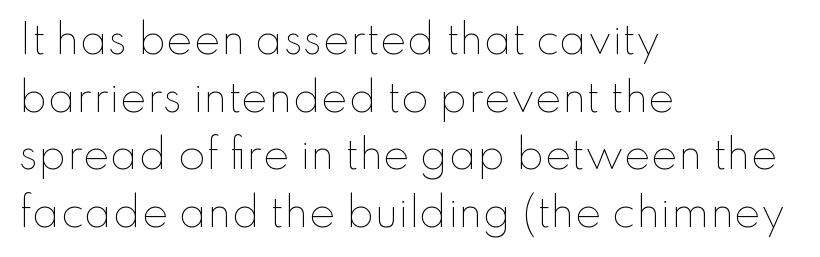
The image shows 40 px thin type, upright; set left-aligned, normal line spacing (1.44x), normal letter spacing, not underlined; low stroke contrast and a small x-height.
